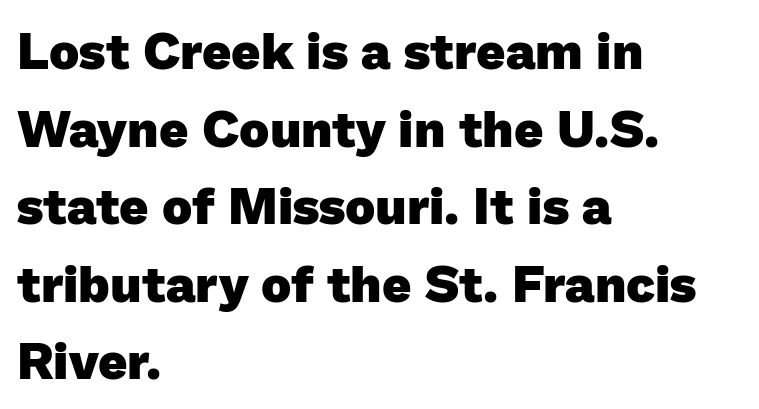
Q: Is the text bold? A: Yes.
Q: Is the typeface a serif or a sans-serif typeface? A: Sans-serif.
Q: Is the text underlined? A: No.
Q: How is the paragraph aligned? A: Left-aligned.
Q: Is the spacing between letters normal or unusually wide? A: Normal.
Q: Is the spacing between lines tight, normal or loose? A: Normal.
Q: Width (condensed, normal, or wide)? A: Normal.
Q: Stroke contrast? A: Low.
Q: x-height? A: Medium.
Q: Monospaced? A: No.
